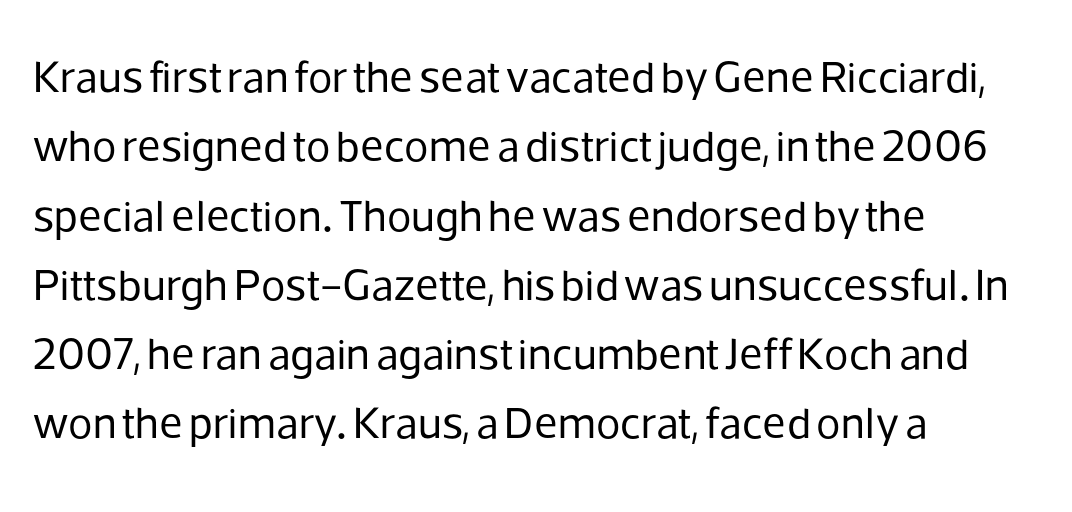
{"serif": "no", "italic": "no", "bold": "no", "weight": "regular", "width": "normal", "stroke_contrast": "low", "x_height": "medium", "monospaced": "no", "underline": "no", "align": "left", "line_spacing": "normal", "line_spacing_ratio": 1.54, "letter_spacing": "normal", "letter_spacing_em": 0.0, "glyph_px": 45}
